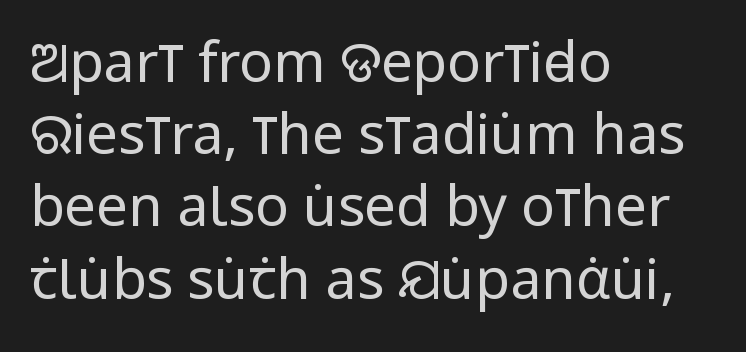
Q: Is the text bold? A: No.
Q: Is the text italic (slanted)? A: No, it is upright.
Q: Is the typeface a serif or a sans-serif typeface? A: Sans-serif.
Q: Is the text underlined? A: No.
Q: How is the paragraph aligned? A: Left-aligned.
Q: Is the spacing between letters normal or unusually wide? A: Normal.
Q: Is the spacing between lines tight, normal or loose? A: Normal.
Q: Width (condensed, normal, or wide)? A: Condensed.
Q: Stroke contrast? A: Low.
Q: x-height? A: Large.
Q: Monospaced? A: No.
